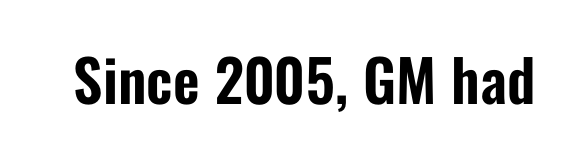
The image shows 58 px condensed sans-serif type, upright; set normal letter spacing, not underlined; low stroke contrast and a medium x-height.
